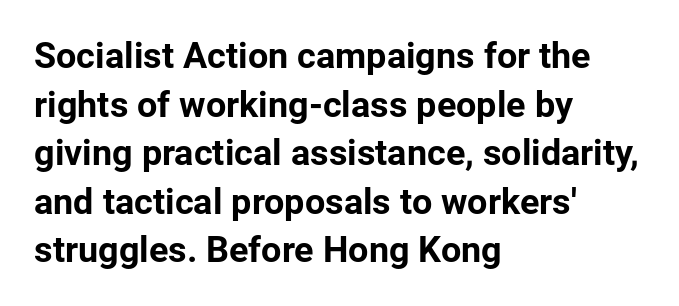
{"serif": "no", "italic": "no", "bold": "yes", "weight": "bold", "width": "normal", "stroke_contrast": "low", "x_height": "medium", "monospaced": "no", "underline": "no", "align": "left", "line_spacing": "normal", "line_spacing_ratio": 1.35, "letter_spacing": "normal", "letter_spacing_em": 0.0, "glyph_px": 36}
